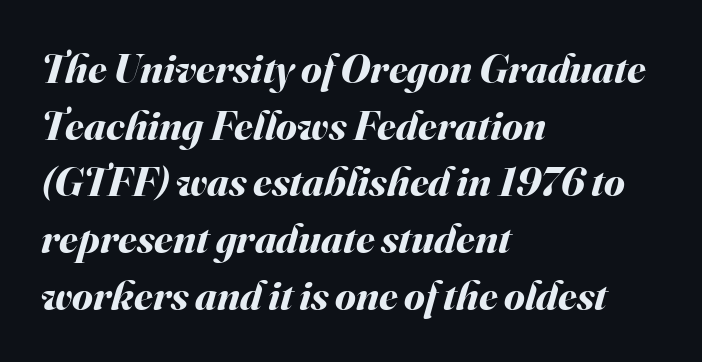
The glyphs are unaccompanied by any horizontal stroke below them. A typesetter would call this proportional, since set widths differ per character. Posture: slanted. Is the block centered? No — it sits flush against the left margin.
